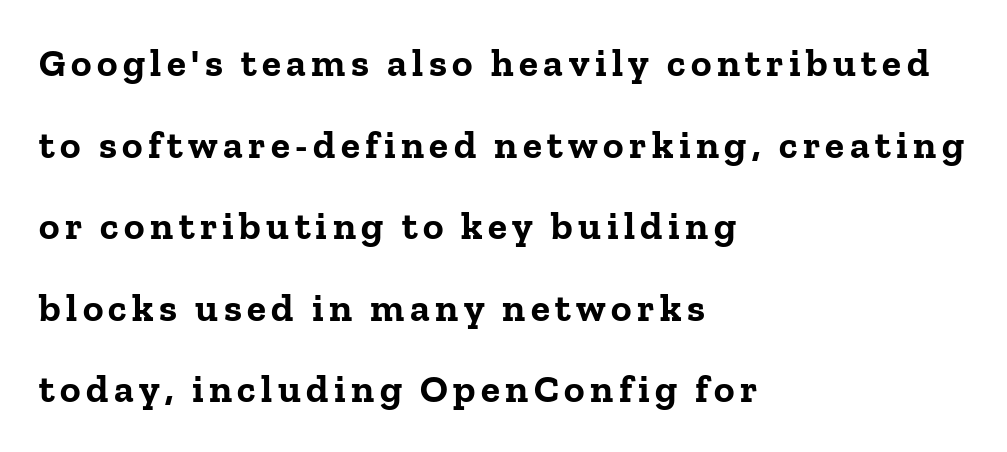
{"serif": "yes", "italic": "no", "bold": "yes", "weight": "bold", "width": "normal", "stroke_contrast": "low", "x_height": "medium", "monospaced": "no", "underline": "no", "align": "left", "line_spacing": "loose", "line_spacing_ratio": 2.09, "glyph_px": 39}
